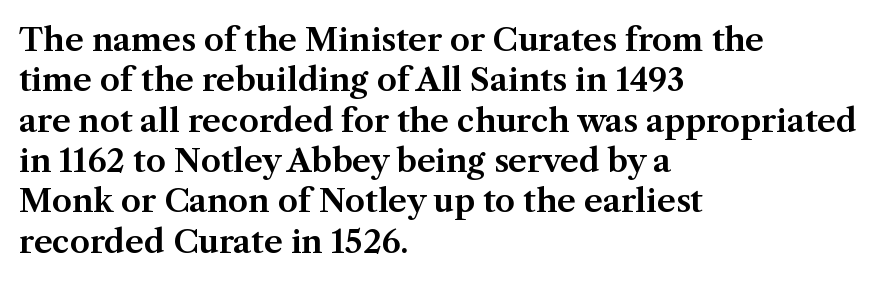
The rows are spaced the way most documents space them. Spacing verdict: proportional, widths tailored to each character. The paragraph has a hard left edge and a soft right edge. A serif font was chosen for this passage. Notice how the stems are strictly vertical — no italics here. The specimen omits any rule beneath the text block's lines.
